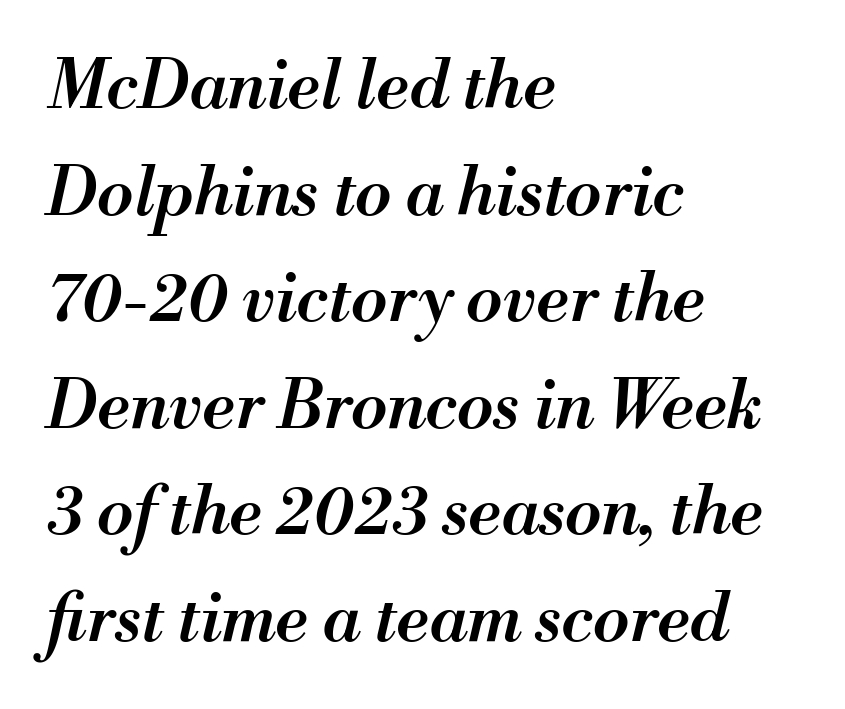
The image shows 67 px semibold type, italic (leaning right); set left-aligned, normal line spacing (1.59x), normal letter spacing, not underlined; medium stroke contrast and a small x-height.
